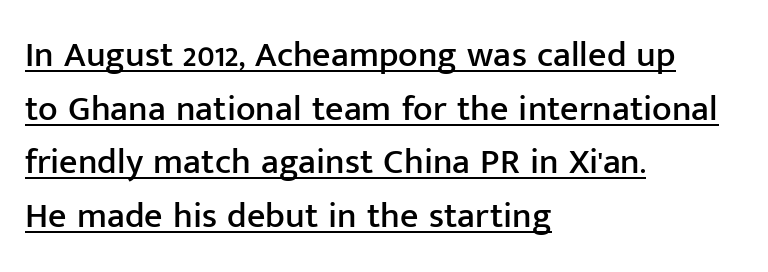
{"serif": "no", "italic": "no", "width": "normal", "stroke_contrast": "low", "x_height": "medium", "monospaced": "no", "underline": "yes", "align": "left", "line_spacing": "normal", "line_spacing_ratio": 1.49, "letter_spacing": "normal", "letter_spacing_em": 0.0, "glyph_px": 36}
